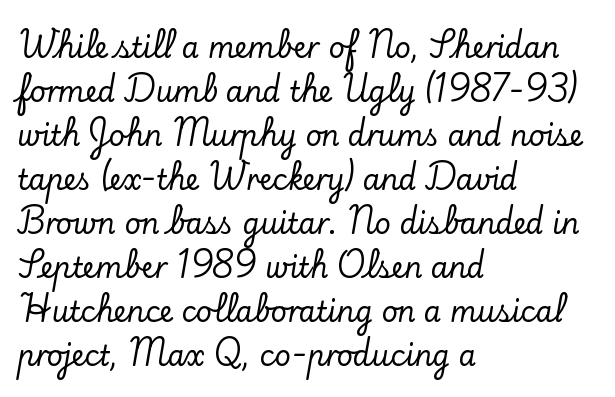
Q: Is the text italic (slanted)? A: Yes.
Q: Is the typeface a serif or a sans-serif typeface? A: Serif.
Q: Is the text underlined? A: No.
Q: How is the paragraph aligned? A: Left-aligned.
Q: Is the spacing between letters normal or unusually wide? A: Normal.
Q: Is the spacing between lines tight, normal or loose? A: Normal.
Q: Width (condensed, normal, or wide)? A: Normal.
Q: Stroke contrast? A: Low.
Q: x-height? A: Small.
Q: Monospaced? A: No.
